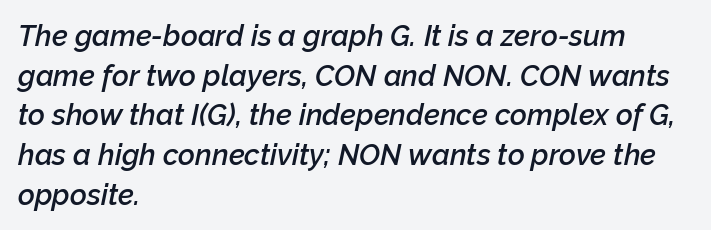
Here the designer chose a conventional face with non-uniform glyph widths. One glance says typical: line gaps are just what's usual. Observe the ordinary spacing: letters are neighbours, not strangers. Quick note: underline off. A somewhat darkened texture: the type is semibold rather than bold. These lines stack with their left ends in a neat column.
